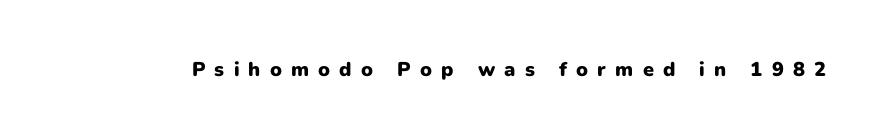
The image shows 20 px bold type, upright; set unusually wide letter spacing (+0.46 em), not underlined.
